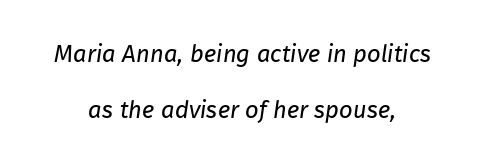
Q: Is the text bold? A: No.
Q: Is the text underlined? A: No.
Q: How is the paragraph aligned? A: Centered.
Q: Is the spacing between letters normal or unusually wide? A: Normal.
Q: Is the spacing between lines tight, normal or loose? A: Loose.
